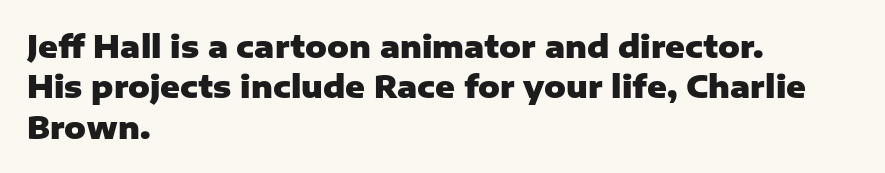
{"serif": "no", "italic": "no", "bold": "yes", "weight": "heavy", "width": "normal", "stroke_contrast": "low", "x_height": "medium", "monospaced": "no", "underline": "no", "align": "left", "line_spacing": "normal", "line_spacing_ratio": 1.35, "letter_spacing": "normal", "letter_spacing_em": 0.0, "glyph_px": 30}
